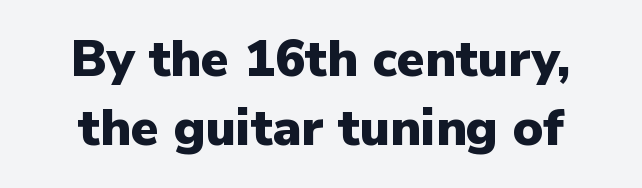
Caption: multi-line text, centered on the measure. The lettering stays uniformly vertical, giving the passage a roman look. Clear beneath every line of the passage. Serifs: no, the terminals of the letterforms are clean. How are the letters spaced? Ordinarily, with no added tracking. Spacing verdict: proportional, widths tailored to each character.
